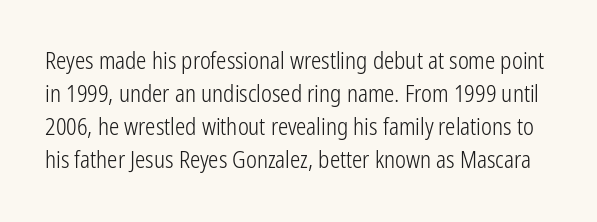
{"italic": "no", "bold": "no", "underline": "no", "line_spacing": "normal", "line_spacing_ratio": 1.44, "letter_spacing": "normal", "letter_spacing_em": 0.0, "glyph_px": 23}
